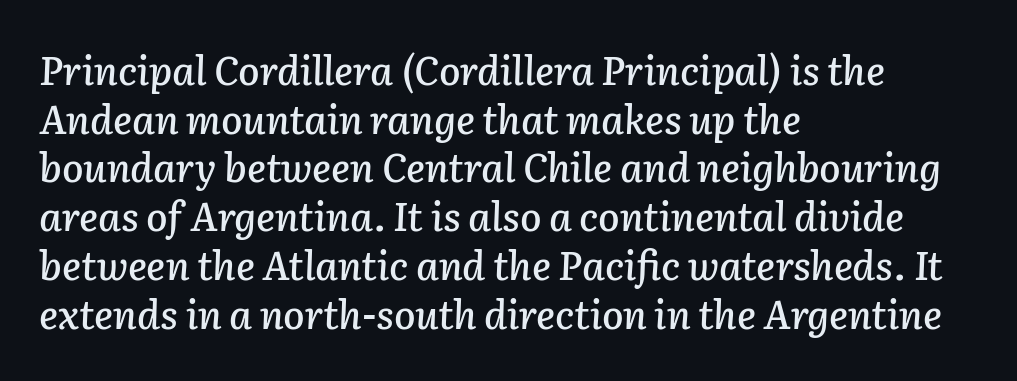
{"italic": "yes", "lean": "right", "slant_degrees": 2, "width": "normal", "stroke_contrast": "low", "x_height": "medium", "monospaced": "no", "underline": "no", "align": "left", "line_spacing": "normal", "line_spacing_ratio": 1.25, "letter_spacing": "normal", "letter_spacing_em": 0.0, "glyph_px": 39}
